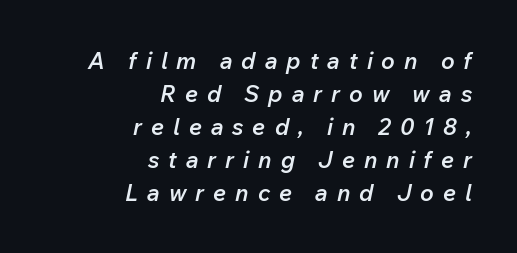
The image shows 23 px text type, italic (leaning right); set right-aligned, normal line spacing (1.44x), unusually wide letter spacing (+0.39 em), not underlined.
